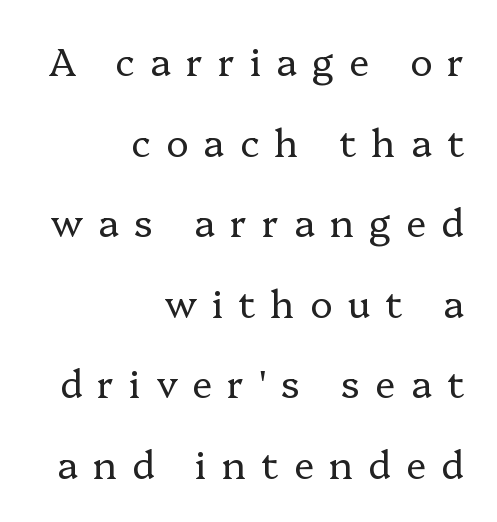
Q: Is the text bold? A: No.
Q: Is the text italic (slanted)? A: No, it is upright.
Q: Is the typeface a serif or a sans-serif typeface? A: Serif.
Q: Is the text underlined? A: No.
Q: How is the paragraph aligned? A: Right-aligned.
Q: Is the spacing between letters normal or unusually wide? A: Unusually wide.
Q: Is the spacing between lines tight, normal or loose? A: Loose.
Q: Width (condensed, normal, or wide)? A: Normal.
Q: Stroke contrast? A: Low.
Q: x-height? A: Medium.
Q: Monospaced? A: No.
